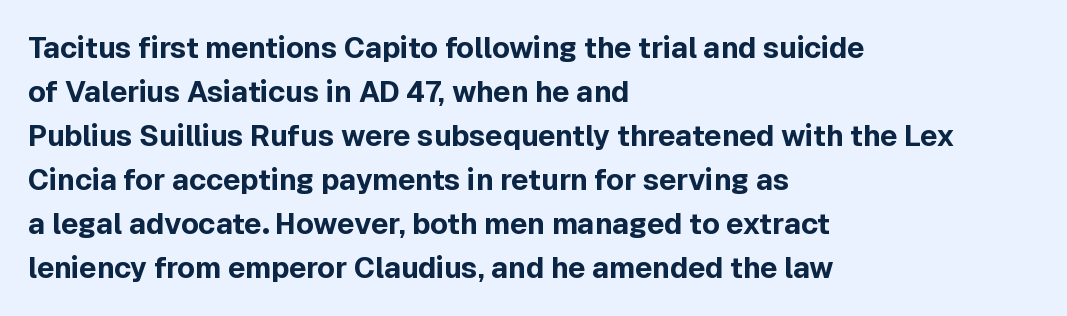
{"serif": "no", "italic": "no", "bold": "yes", "weight": "bold", "width": "normal", "x_height": "medium", "monospaced": "no", "underline": "no", "align": "left", "line_spacing": "normal", "line_spacing_ratio": 1.52, "letter_spacing": "normal", "letter_spacing_em": 0.0, "glyph_px": 29}
